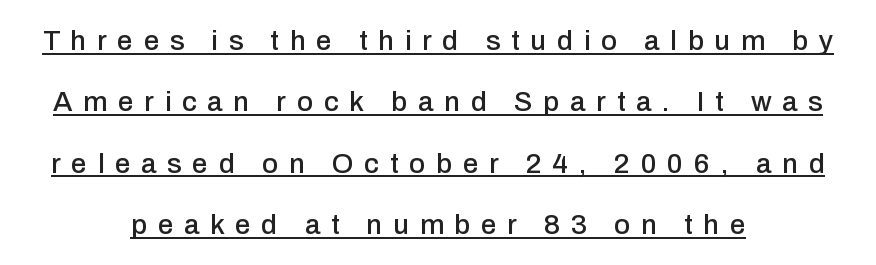
This sample carries an underscore along the baseline area. If you measured baseline to baseline, you'd find a long distance. A roman cut, with each character standing at attention. Is this a sans? Yes — the strokes have no serifs.
